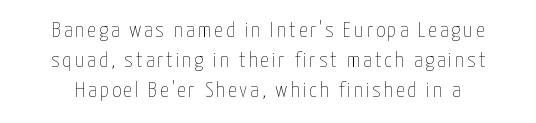
{"italic": "no", "bold": "no", "underline": "no", "line_spacing": "normal", "line_spacing_ratio": 1.37, "glyph_px": 22}
